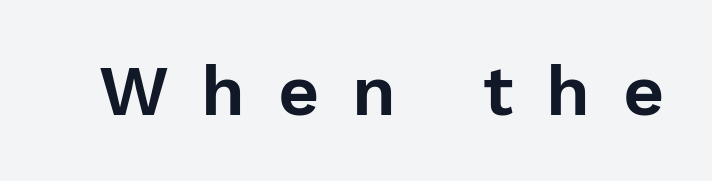
Words float on clear page, feet unadorned. The face used here is proportionally spaced, like ordinary book or web type. Each word looks stretched out because of the extra space between its letters. Grotesque or geometric, the face here clearly has no serifs.
